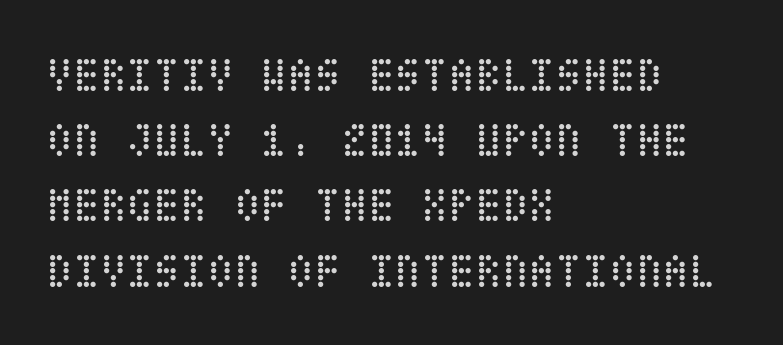
Q: Is the text bold? A: No.
Q: Is the text italic (slanted)? A: No, it is upright.
Q: Is the text underlined? A: No.
Q: How is the paragraph aligned? A: Left-aligned.
Q: Is the spacing between letters normal or unusually wide? A: Normal.
Q: Is the spacing between lines tight, normal or loose? A: Normal.
Q: Width (condensed, normal, or wide)? A: Condensed.
Q: Stroke contrast? A: Low.
Q: x-height? A: Large.
